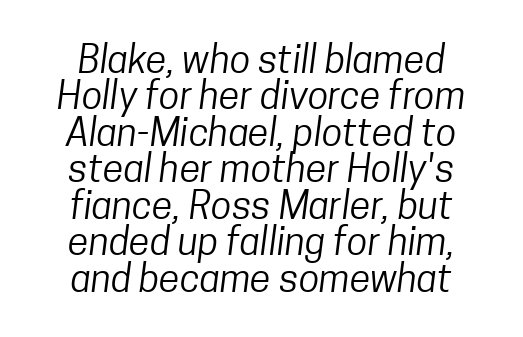
{"serif": "no", "bold": "no", "weight": "regular", "width": "condensed", "stroke_contrast": "low", "x_height": "medium", "monospaced": "no", "underline": "no", "align": "center", "line_spacing": "tight", "line_spacing_ratio": 0.96, "letter_spacing": "normal", "letter_spacing_em": 0.0, "glyph_px": 38}
